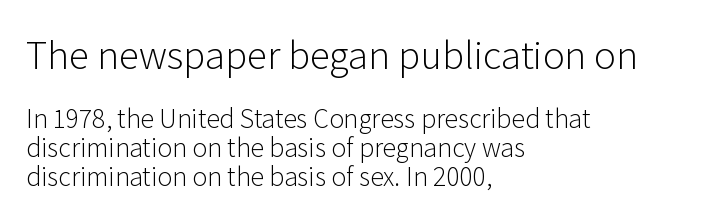
{"serif": "no", "italic": "no", "bold": "no", "weight": "light", "width": "normal", "stroke_contrast": "low", "x_height": "medium", "monospaced": "no", "underline": "no", "align": "left", "line_spacing_ratio": 1.16, "letter_spacing": "normal", "letter_spacing_em": 0.0, "larger_block": "first", "size_ratio": 1.48, "glyph_px": 37}
